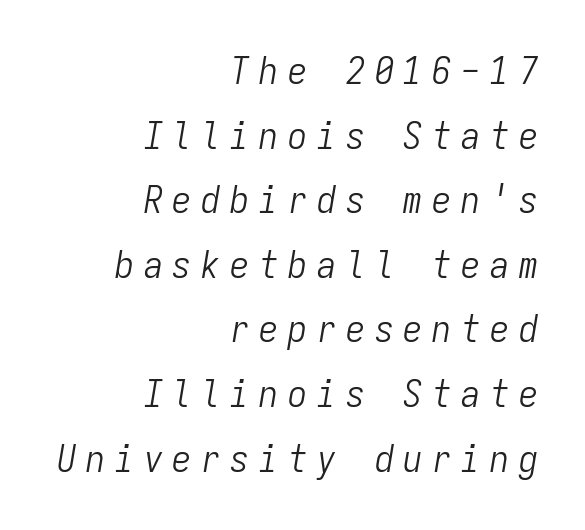
The image shows 38 px light, condensed type, italic (leaning right), monospaced; set right-aligned, normal line spacing (1.7x), unusually wide letter spacing (+0.26 em), not underlined; low stroke contrast and a medium x-height.
